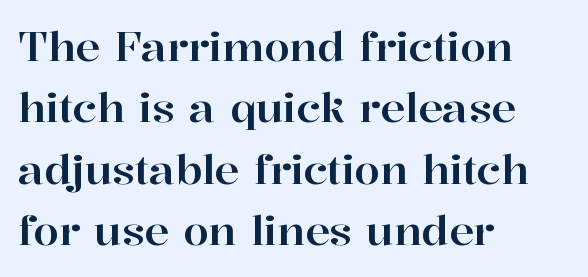
The strip under each line holds only bare page. Each word holds together tightly as a unit, with standard inter-letter gaps. The paragraph has a hard left edge and a soft right edge. Letterform terminals end in serifs throughout the passage.
